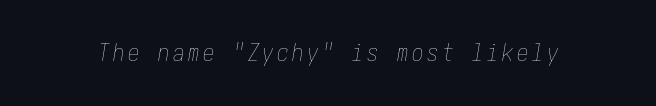
{"italic": "yes", "lean": "right", "slant_degrees": 10, "bold": "no", "underline": "no", "glyph_px": 23}
